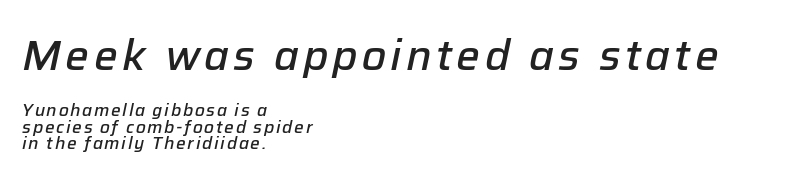
{"italic": "yes", "lean": "right", "slant_degrees": 12, "bold": "semi", "weight": "semibold", "width": "normal", "stroke_contrast": "low", "x_height": "medium", "monospaced": "no", "underline": "no", "align": "left", "line_spacing": "tight", "line_spacing_ratio": 0.97, "larger_block": "first", "size_ratio": 2.47, "glyph_px": 42}
